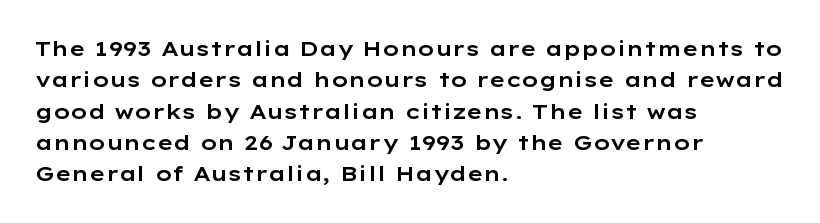
{"italic": "no", "underline": "no", "align": "left", "line_spacing": "normal", "line_spacing_ratio": 1.49, "letter_spacing": "normal", "letter_spacing_em": 0.0, "glyph_px": 21}
